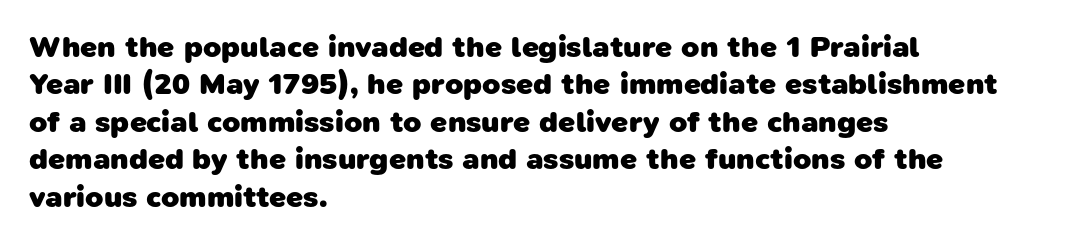
{"serif": "no", "bold": "yes", "weight": "heavy", "width": "normal", "stroke_contrast": "low", "x_height": "medium", "monospaced": "no", "underline": "no", "align": "left", "line_spacing": "normal", "line_spacing_ratio": 1.25, "letter_spacing": "normal", "letter_spacing_em": 0.0, "glyph_px": 30}
